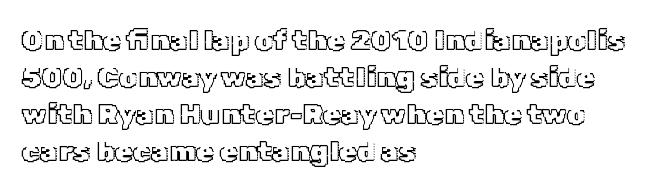
Does the lettering tilt? It doesn't — this is upright. The designer left line spacing at the default. Plain, unruled lines of type. Character widths vary here, with narrow letters taking less room than wide ones. Alignment: flush left.
